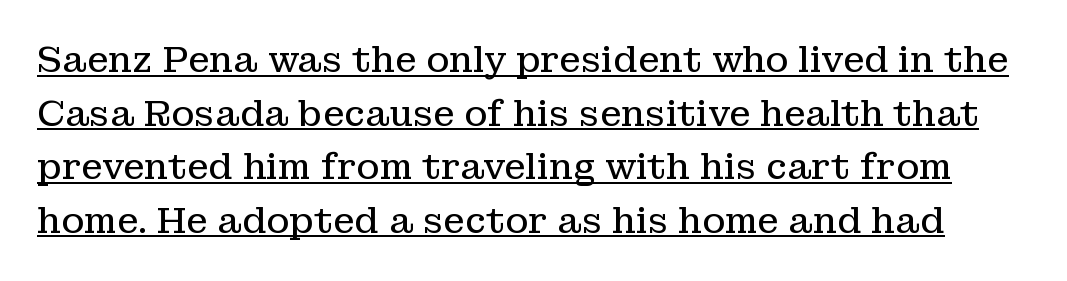
Q: Is the text bold? A: No.
Q: Is the text italic (slanted)? A: No, it is upright.
Q: Is the typeface a serif or a sans-serif typeface? A: Serif.
Q: Is the text underlined? A: Yes.
Q: Is the spacing between letters normal or unusually wide? A: Normal.
Q: Is the spacing between lines tight, normal or loose? A: Normal.
Q: Width (condensed, normal, or wide)? A: Normal.
Q: Stroke contrast? A: Low.
Q: x-height? A: Medium.
Q: Monospaced? A: No.
